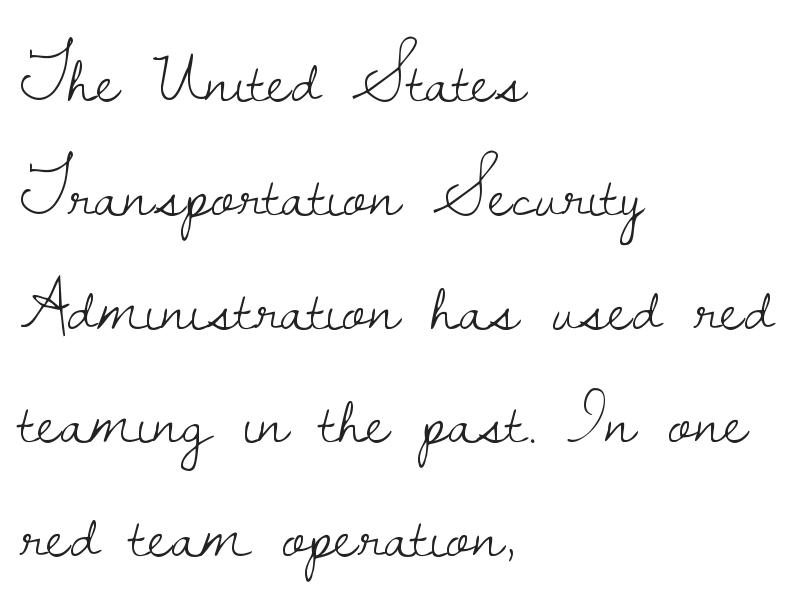
Q: Is the text bold? A: No.
Q: Is the text italic (slanted)? A: Yes.
Q: Is the typeface a serif or a sans-serif typeface? A: Serif.
Q: Is the text underlined? A: No.
Q: How is the paragraph aligned? A: Left-aligned.
Q: Is the spacing between letters normal or unusually wide? A: Normal.
Q: Is the spacing between lines tight, normal or loose? A: Normal.
Q: Width (condensed, normal, or wide)? A: Normal.
Q: Stroke contrast? A: Low.
Q: x-height? A: Small.
Q: Monospaced? A: No.
